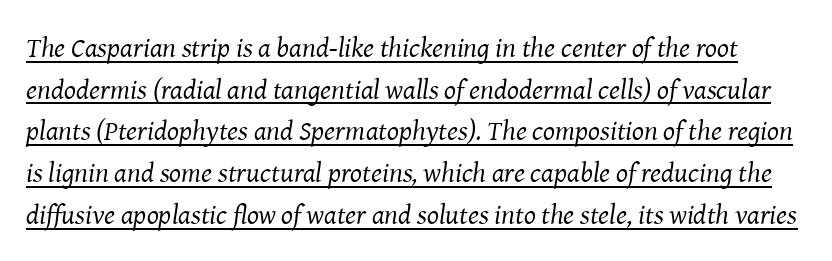
{"serif": "yes", "italic": "yes", "lean": "right", "slant_degrees": 8, "bold": "no", "weight": "regular", "width": "normal", "stroke_contrast": "medium", "x_height": "medium", "monospaced": "no", "underline": "yes", "line_spacing": "normal", "line_spacing_ratio": 1.49, "letter_spacing": "normal", "letter_spacing_em": 0.0, "glyph_px": 28}
